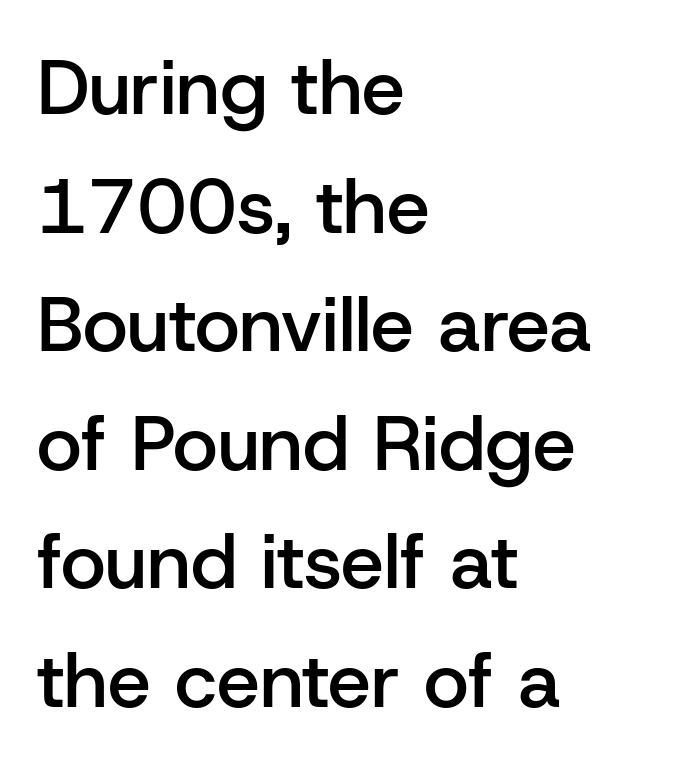
These lines keep a tight, regular rhythm from letter to letter. The space between consecutive lines is moderate. The typography opts for an upright posture over an oblique one. This sample uses a sans-serif face.
